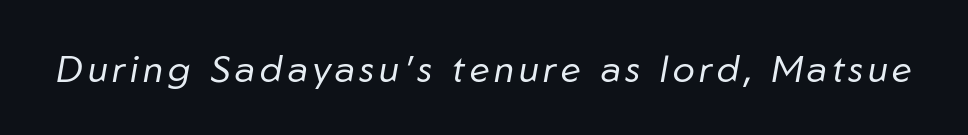
Q: Is the text bold? A: No.
Q: Is the text italic (slanted)? A: Yes, it leans right by about 10 degrees.
Q: Is the text underlined? A: No.
Q: Width (condensed, normal, or wide)? A: Normal.
Q: Stroke contrast? A: Low.
Q: x-height? A: Medium.
Q: Monospaced? A: No.
